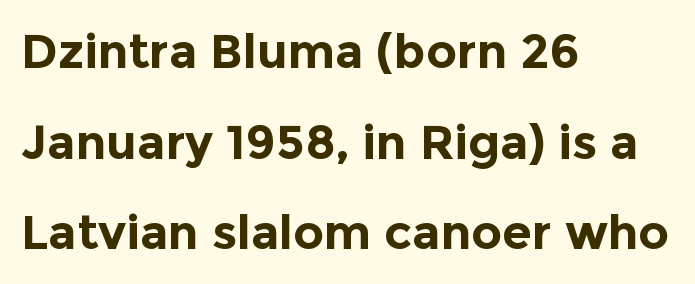
Q: Is the text bold? A: Yes.
Q: Is the text italic (slanted)? A: No, it is upright.
Q: Is the typeface a serif or a sans-serif typeface? A: Sans-serif.
Q: Is the text underlined? A: No.
Q: How is the paragraph aligned? A: Left-aligned.
Q: Is the spacing between letters normal or unusually wide? A: Normal.
Q: Width (condensed, normal, or wide)? A: Normal.
Q: x-height? A: Medium.
Q: Monospaced? A: No.
